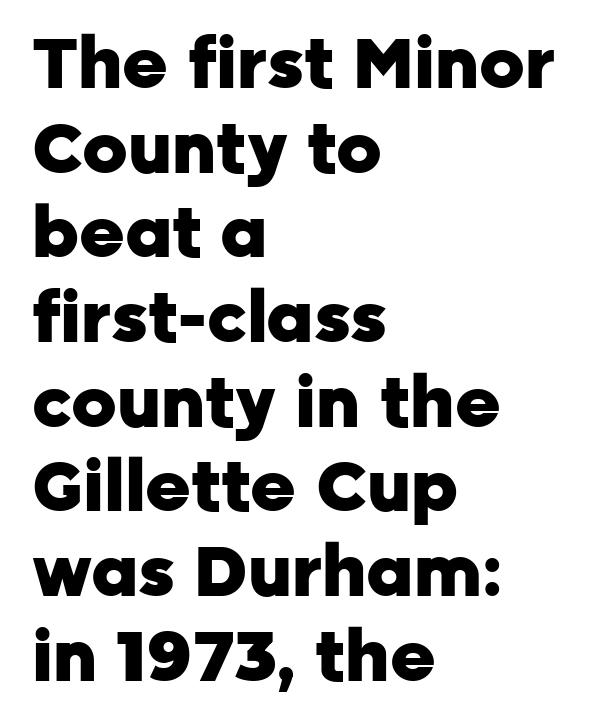
A full-strength bold gives these letters their thick strokes. The lines are quadded left. Examine the stroke ends and you'll find no serifs. The letters advance in unequal steps, a hallmark of proportional type. The type sits square on the baseline with zero lean. Glance below the letters and you will spot only blank space.
